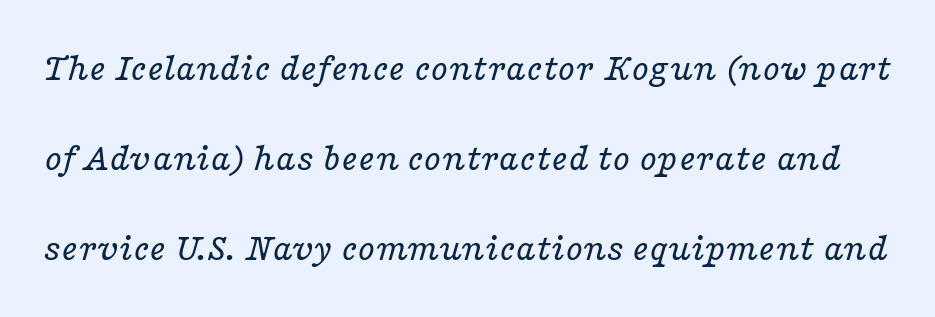
{"serif": "yes", "italic": "yes", "lean": "right", "slant_degrees": 16, "bold": "no", "weight": "regular", "width": "wide", "stroke_contrast": "low", "x_height": "medium", "monospaced": "no", "underline": "no", "line_spacing": "loose", "line_spacing_ratio": 2.25, "letter_spacing": "normal", "letter_spacing_em": 0.0, "glyph_px": 40}
